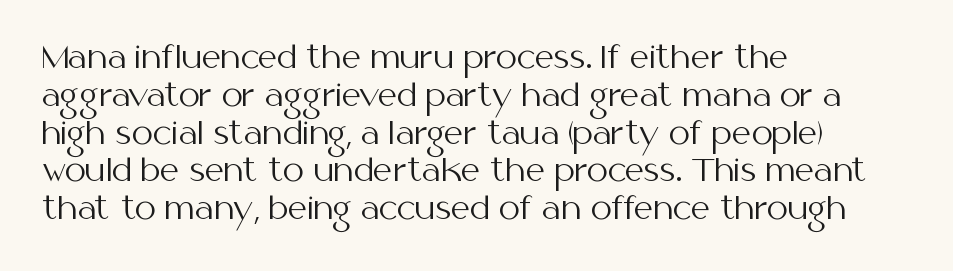
Q: Is the text bold? A: No.
Q: Is the text italic (slanted)? A: No, it is upright.
Q: Is the typeface a serif or a sans-serif typeface? A: Sans-serif.
Q: Is the text underlined? A: No.
Q: How is the paragraph aligned? A: Left-aligned.
Q: Is the spacing between letters normal or unusually wide? A: Normal.
Q: Is the spacing between lines tight, normal or loose? A: Normal.
Q: Width (condensed, normal, or wide)? A: Normal.
Q: Stroke contrast? A: Medium.
Q: x-height? A: Medium.
Q: Monospaced? A: No.
